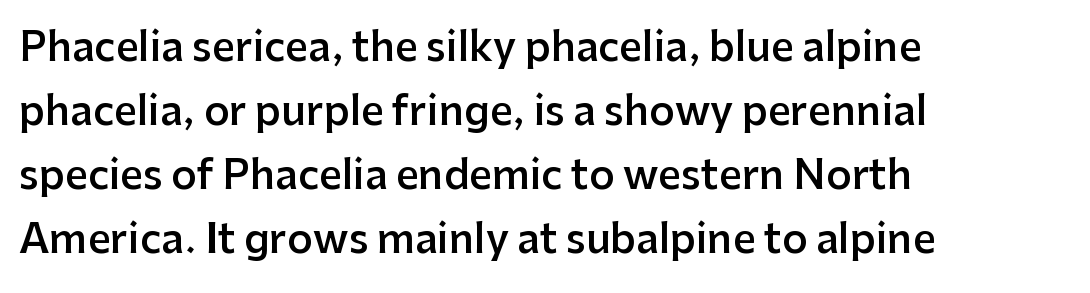
Q: Is the text bold? A: Semi-bold.
Q: Is the text italic (slanted)? A: No, it is upright.
Q: Is the typeface a serif or a sans-serif typeface? A: Sans-serif.
Q: Is the text underlined? A: No.
Q: How is the paragraph aligned? A: Left-aligned.
Q: Is the spacing between letters normal or unusually wide? A: Normal.
Q: Is the spacing between lines tight, normal or loose? A: Normal.
Q: Width (condensed, normal, or wide)? A: Normal.
Q: Stroke contrast? A: Low.
Q: x-height? A: Medium.
Q: Monospaced? A: No.
